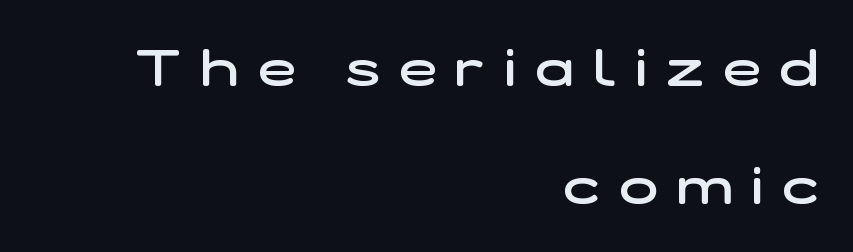
{"serif": "no", "bold": "semi", "weight": "semibold", "width": "wide", "stroke_contrast": "low", "x_height": "medium", "monospaced": "no", "underline": "no", "align": "right", "line_spacing": "loose", "line_spacing_ratio": 2.32, "letter_spacing": "wide", "letter_spacing_em": 0.38, "glyph_px": 51}
